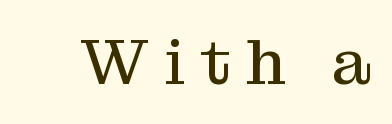
{"serif": "yes", "italic": "no", "bold": "no", "weight": "regular", "width": "normal", "stroke_contrast": "medium", "x_height": "medium", "monospaced": "no", "underline": "no", "letter_spacing": "wide", "letter_spacing_em": 0.24, "glyph_px": 65}
